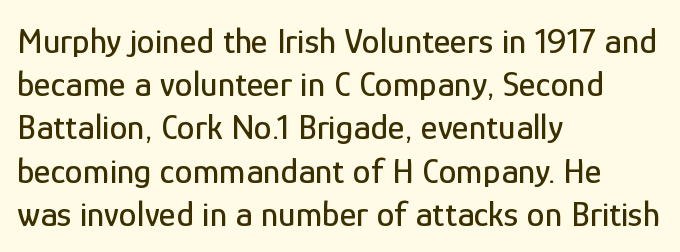
Anything drawn beneath the words? Only blank space. This is roman type, the default non-slanted kind. Typeset ragged right — the left edge is the straight one. Spacing verdict: proportional, widths tailored to each character. Here the glyphs are tracked normally, forming tight word shapes. Are there feet on the stems? There aren't — it's a sans.
